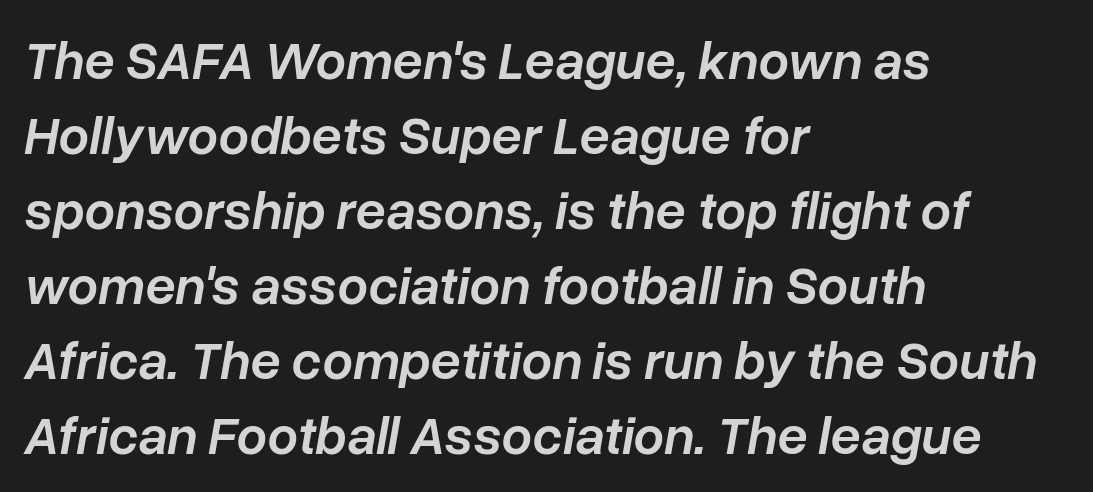
The rendering keeps characters at their native spacing. When letters slant like this, we call the style italic. Lines of text with bare space underneath. The passage is arranged the way most books set body copy — flush left. Notice how descenders clear the ascenders below comfortably — that's standard leading. A semibold gives these letters moderate extra thickness, short of bold.
